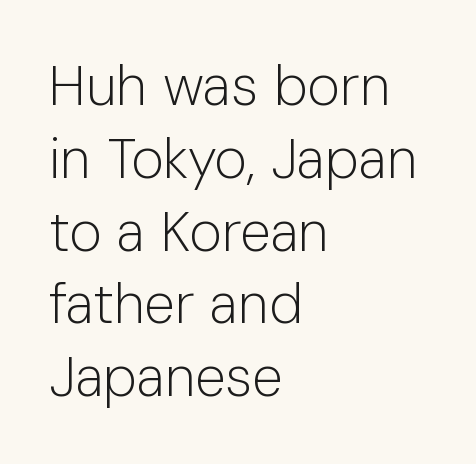
Q: Is the text bold? A: No.
Q: Is the text italic (slanted)? A: No, it is upright.
Q: Is the typeface a serif or a sans-serif typeface? A: Sans-serif.
Q: Is the text underlined? A: No.
Q: How is the paragraph aligned? A: Left-aligned.
Q: Is the spacing between letters normal or unusually wide? A: Normal.
Q: Is the spacing between lines tight, normal or loose? A: Normal.
Q: Width (condensed, normal, or wide)? A: Normal.
Q: Stroke contrast? A: Low.
Q: x-height? A: Medium.
Q: Monospaced? A: No.
